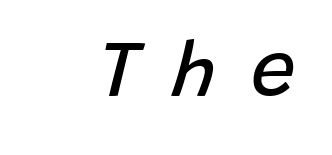
The face used here is rendered with a markedly widened letterfit. Unmarked baselines from the first word to the last. Weight: not bold — regular or lighter. The rendering uses natural spacing where letterforms have individual widths.
